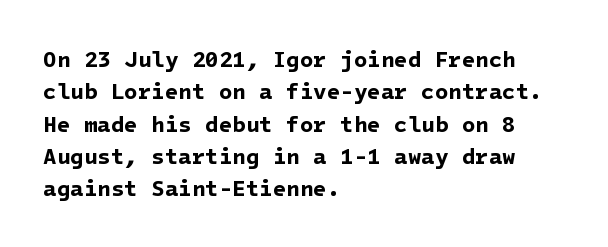
In CSS terms this would be text-align: left. Weight: bold. Tracking value appears to be zero — textbook default spacing. The passage shown stacks its lines at a standard gap.
